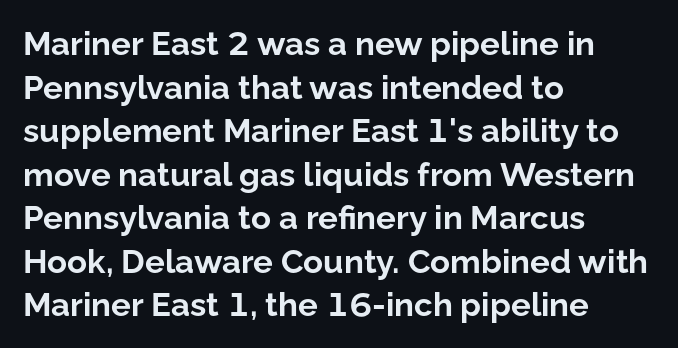
The image shows 33 px bold sans-serif type, upright; set left-aligned, normal line spacing (1.32x), normal letter spacing, not underlined; low stroke contrast and a medium x-height.
